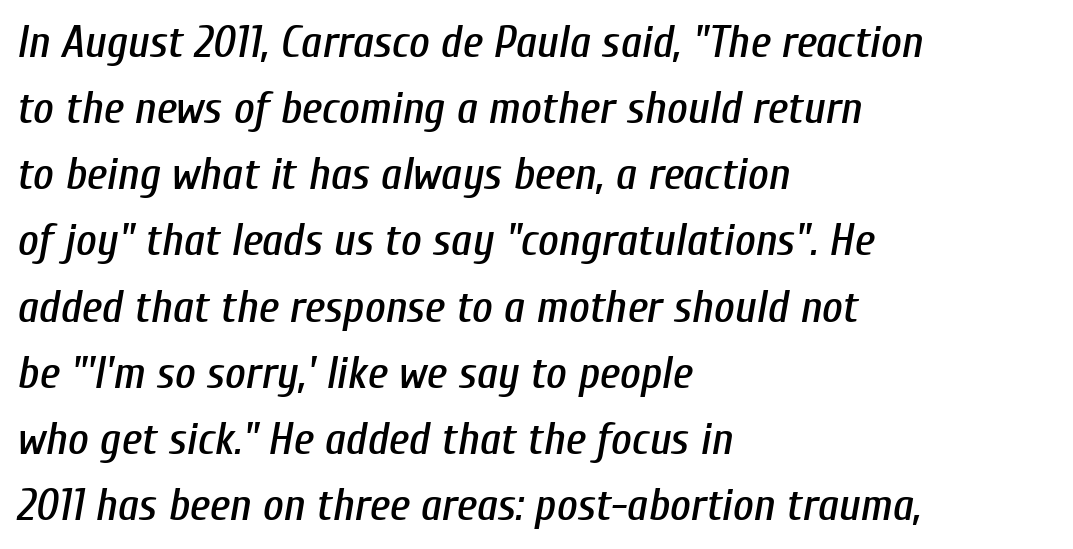
The image shows 45 px condensed type, italic (leaning right); set left-aligned, normal line spacing (1.47x), normal letter spacing, not underlined; low stroke contrast and a medium x-height.
